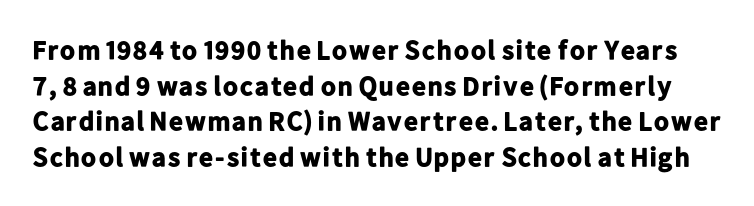
{"italic": "no", "bold": "yes", "underline": "no", "line_spacing": "normal", "line_spacing_ratio": 1.32, "letter_spacing": "normal", "letter_spacing_em": 0.0, "glyph_px": 27}
